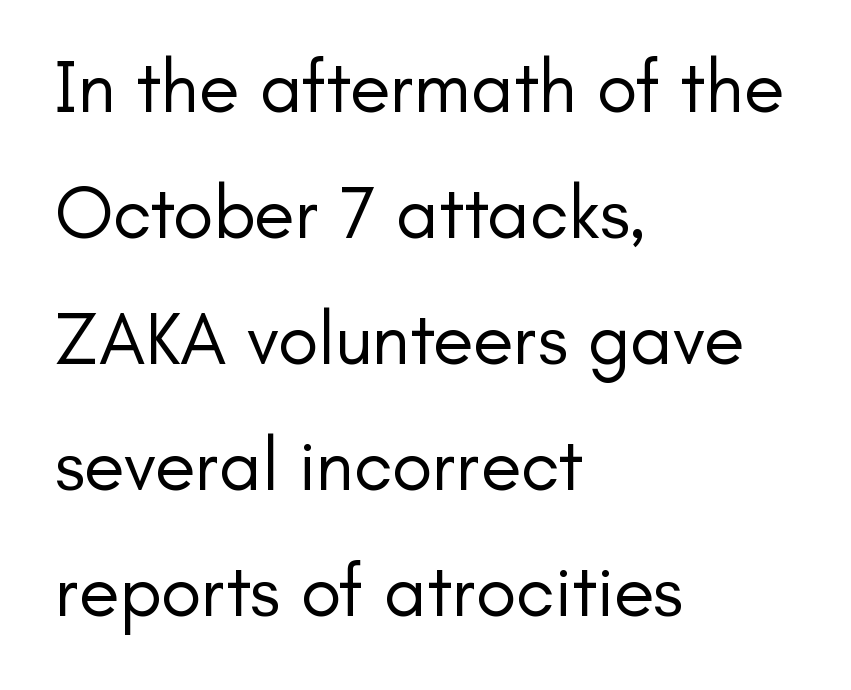
The image shows 75 px regular-weight sans-serif type, upright; set left-aligned, normal line spacing (1.68x), normal letter spacing, not underlined; low stroke contrast and a small x-height.
